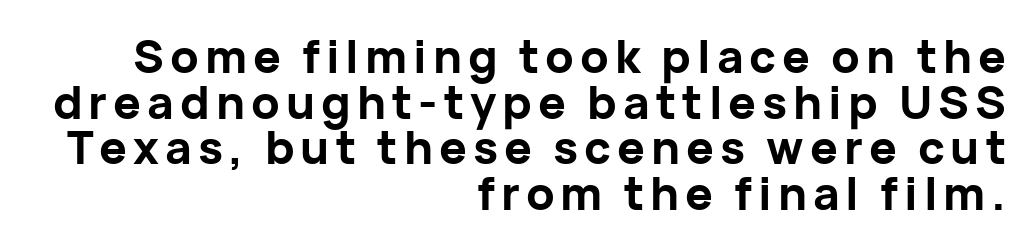
{"serif": "no", "italic": "no", "bold": "yes", "weight": "bold", "width": "normal", "stroke_contrast": "low", "x_height": "medium", "monospaced": "no", "underline": "no", "align": "right", "line_spacing": "tight", "line_spacing_ratio": 0.99, "glyph_px": 46}
